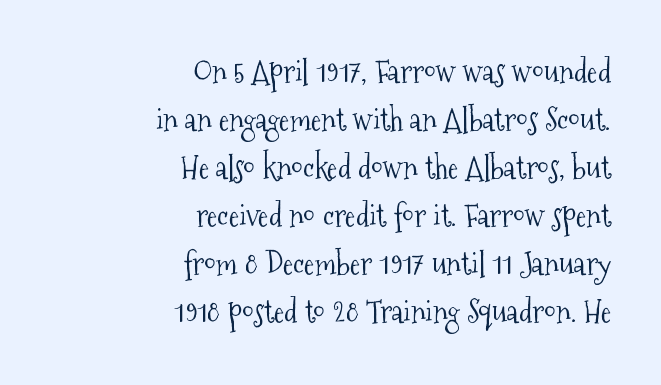
{"serif": "yes", "italic": "no", "bold": "no", "weight": "light", "width": "condensed", "stroke_contrast": "medium", "x_height": "medium", "monospaced": "no", "underline": "no", "align": "right", "line_spacing": "normal", "line_spacing_ratio": 1.55, "letter_spacing": "normal", "letter_spacing_em": 0.0, "glyph_px": 31}
